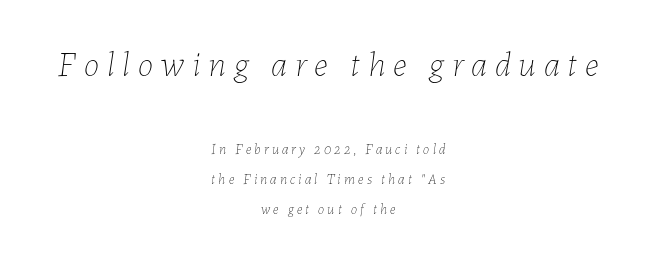
The glyphs look as if they've been sheared to an angle. Ink coverage per letter is moderate at most. The more generous point size was reserved for the upper chunk. These lines stand farther apart than default settings would place them. The typesetter chose a symmetrical, centered arrangement here. A clean baseline with only descenders dipping below it.
